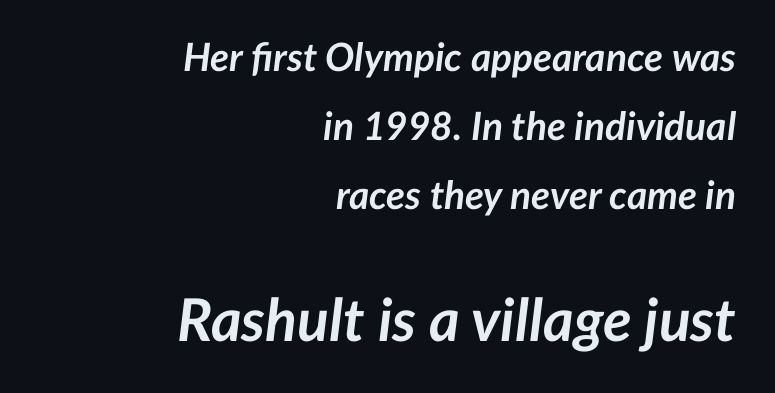
{"italic": "yes", "lean": "right", "slant_degrees": 7, "bold": "yes", "weight": "semibold", "width": "normal", "stroke_contrast": "low", "x_height": "medium", "monospaced": "no", "underline": "no", "align": "right", "line_spacing_ratio": 1.77, "letter_spacing": "normal", "letter_spacing_em": 0.0, "larger_block": "second", "size_ratio": 1.51, "glyph_px": 59}
